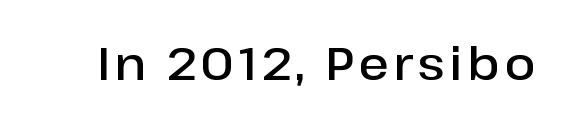
The image shows 46 px semibold sans-serif type, upright; set not underlined; low stroke contrast and a medium x-height.
